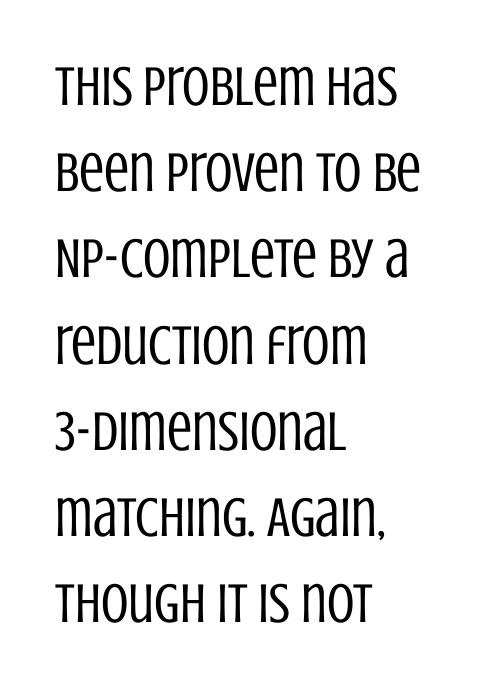
Q: Is the text bold? A: No.
Q: Is the text italic (slanted)? A: No, it is upright.
Q: Is the typeface a serif or a sans-serif typeface? A: Sans-serif.
Q: Is the text underlined? A: No.
Q: How is the paragraph aligned? A: Left-aligned.
Q: Is the spacing between letters normal or unusually wide? A: Normal.
Q: Is the spacing between lines tight, normal or loose? A: Normal.
Q: Width (condensed, normal, or wide)? A: Condensed.
Q: Stroke contrast? A: Low.
Q: x-height? A: Large.
Q: Monospaced? A: No.
